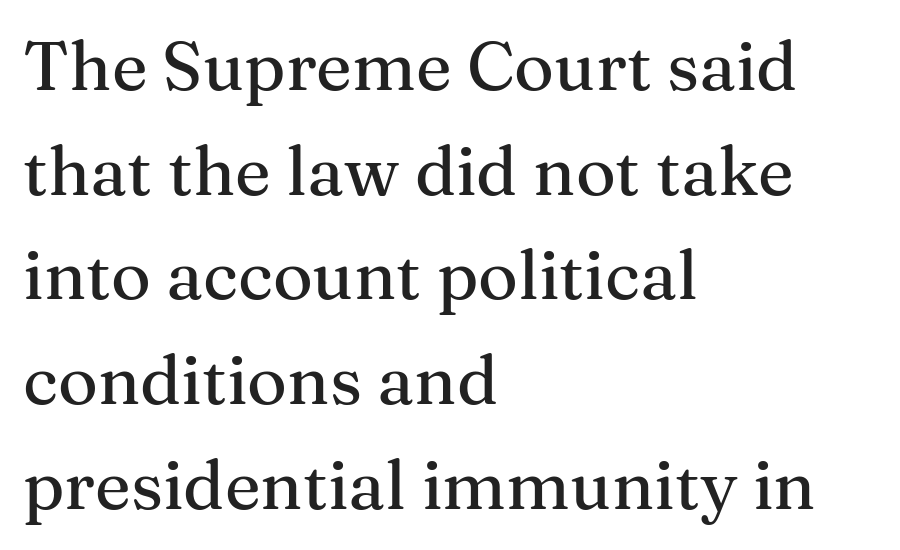
The rendering shows small feet on the letterforms — a serif design. Does the copy run flush right? No — it runs flush left. Note the varied advance widths — an 'i' is clearly narrower than an 'm'. Does extra space separate the letters? No, they use regular spacing. Rule under the text: the space is simply empty.
